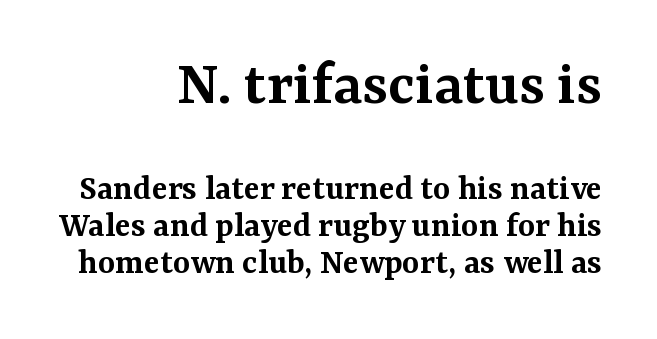
Type without underlining. Line endings align vertically; line beginnings do not. Line spacing here is tight. Quick note: not italic, upright. Is this a fixed-width face? No — the glyphs have proportional, varying widths. The type family on display is of the serif kind.
